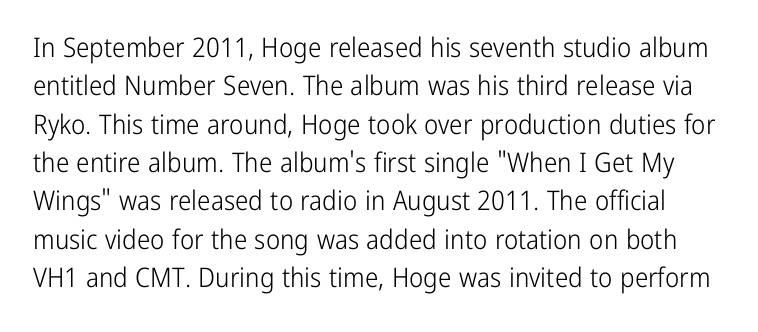
Q: Is the text bold? A: No.
Q: Is the text italic (slanted)? A: No, it is upright.
Q: Is the text underlined? A: No.
Q: Is the spacing between letters normal or unusually wide? A: Normal.
Q: Is the spacing between lines tight, normal or loose? A: Normal.
